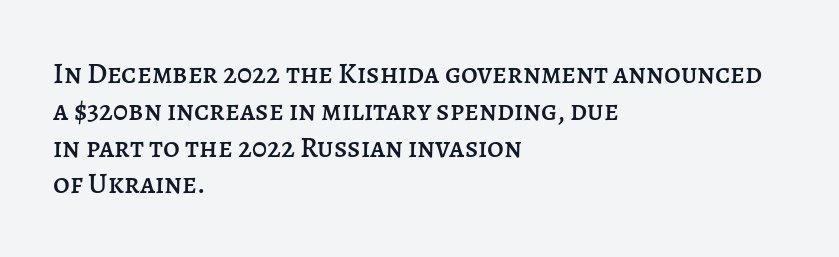
Do the characters align in a grid? No, the font is proportional. The gap between lines stays unmarked. The letterforms sit shoulder to shoulder at normal distance. The text block is weighted toward the left margin, trailing off unevenly rightward. A roman cut, with each character standing at attention.
